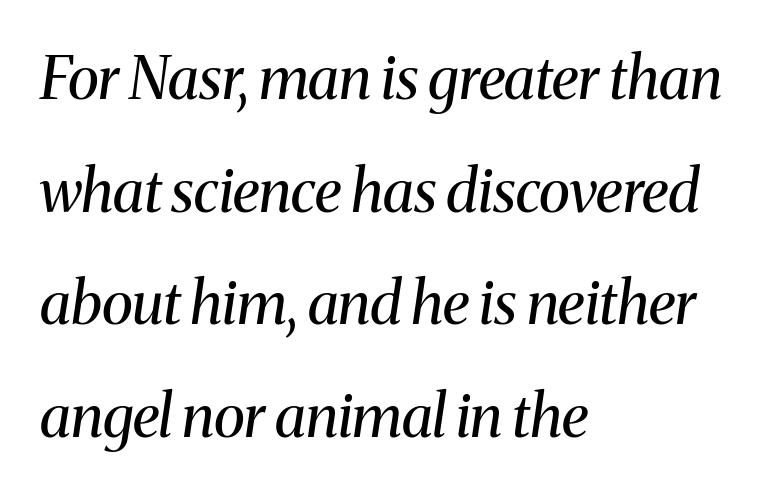
The image shows 59 px regular-weight serif type, italic (leaning right); set left-aligned, loose line spacing (1.91x), normal letter spacing, not underlined; medium stroke contrast and a medium x-height.
